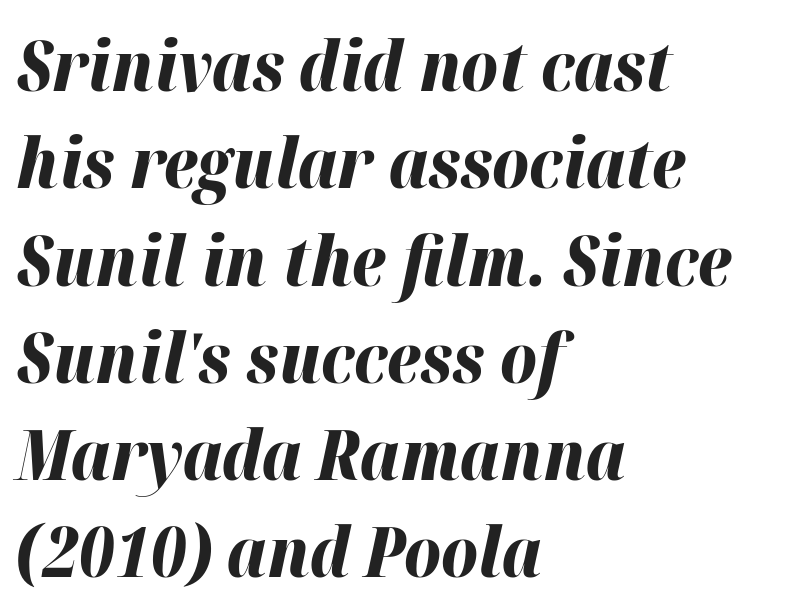
{"italic": "yes", "lean": "right", "slant_degrees": 12, "bold": "yes", "weight": "bold", "width": "normal", "stroke_contrast": "high", "x_height": "medium", "monospaced": "no", "underline": "no", "align": "left", "line_spacing": "normal", "line_spacing_ratio": 1.39, "letter_spacing": "normal", "letter_spacing_em": 0.0, "glyph_px": 70}
